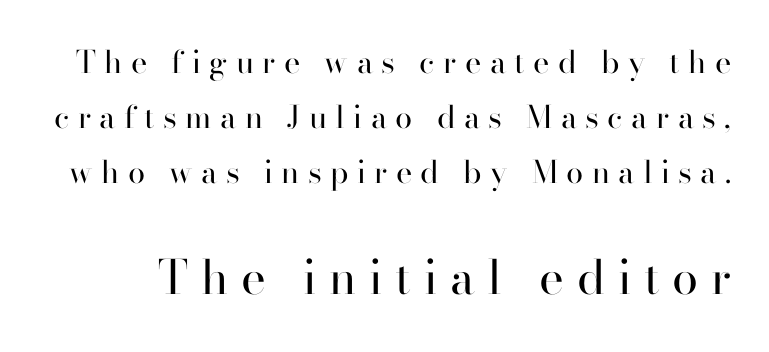
The image shows 47 px regular-weight serif type, upright; set line spacing 1.78x, unusually wide letter spacing (+0.27 em), not underlined; the second (bottom) block is 1.52x larger; high stroke contrast and a small x-height.
